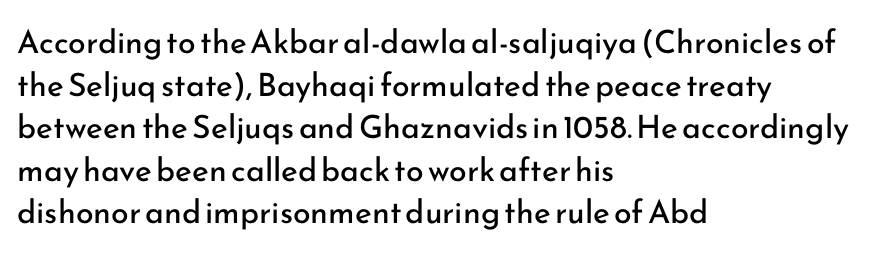
The image shows 32 px regular-weight sans-serif type, upright; set left-aligned, normal line spacing (1.33x), normal letter spacing, not underlined; low stroke contrast and a small x-height.
